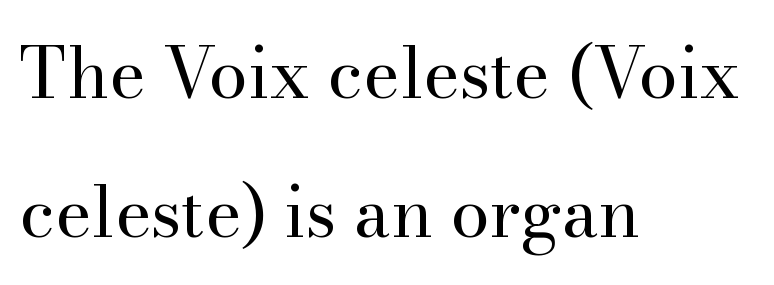
Heaviness? Minimal to ordinary, like unemphasized prose. You could not count columns in this text — the font is proportionally spaced. A typesetter would mark this as roman, not italic. Letters rest on an invisible, unmarked baseline. Does extra space separate the letters? No, they use regular spacing.
